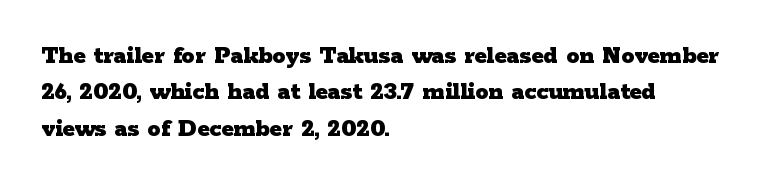
The image shows 26 px bold type, upright; set left-aligned, normal line spacing (1.4x), normal letter spacing, not underlined.
